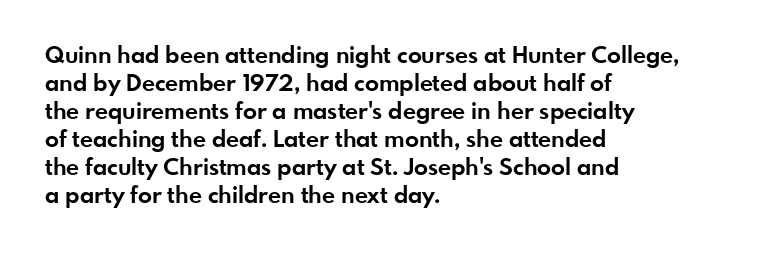
{"italic": "no", "bold": "yes", "underline": "no", "align": "left", "line_spacing_ratio": 1.22, "letter_spacing": "normal", "letter_spacing_em": 0.0, "glyph_px": 23}
